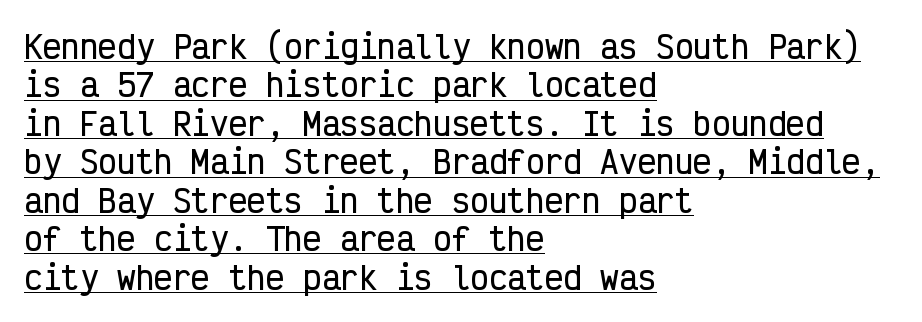
Italic? Not at all — the glyphs are vertical. Nothing sits at the stroke ends, so this counts as sans-serif. Fixed-width glyphs throughout — classic coding-font behaviour. You could call the tracking neutral — neither tight nor loose. The glyphs are accompanied by a horizontal stroke just below them. If you drew a ruler down the left edge, every line would touch it.
